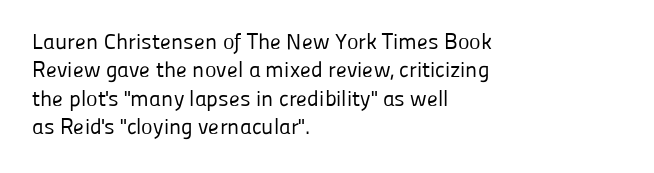
The image shows 22 px text type, upright; set left-aligned, normal line spacing (1.29x), normal letter spacing, not underlined.
